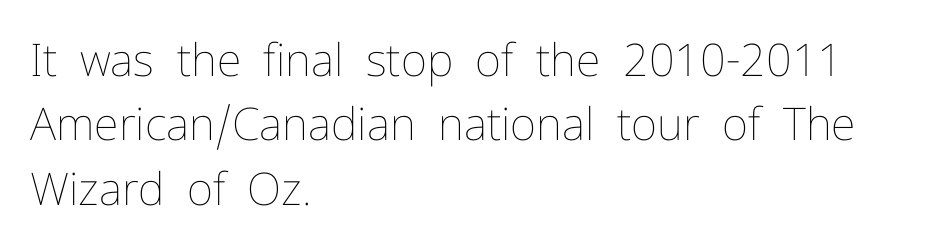
Q: Is the text bold? A: No.
Q: Is the text italic (slanted)? A: No, it is upright.
Q: Is the text underlined? A: No.
Q: How is the paragraph aligned? A: Left-aligned.
Q: Is the spacing between letters normal or unusually wide? A: Normal.
Q: Is the spacing between lines tight, normal or loose? A: Normal.
Q: Width (condensed, normal, or wide)? A: Normal.
Q: Stroke contrast? A: Low.
Q: x-height? A: Medium.
Q: Monospaced? A: No.
